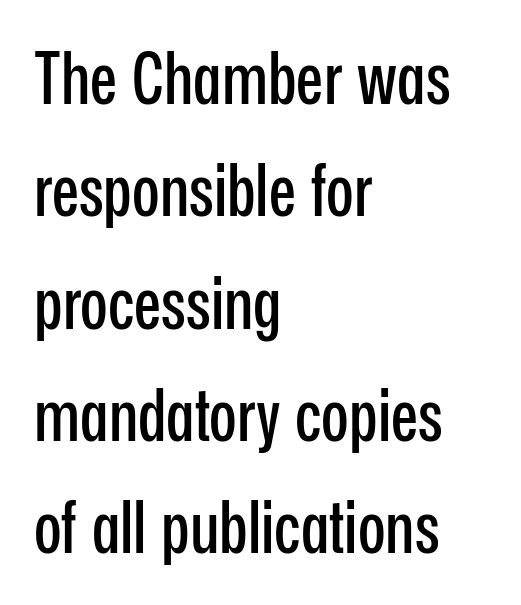
{"serif": "no", "italic": "no", "width": "condensed", "stroke_contrast": "low", "x_height": "medium", "monospaced": "no", "underline": "no", "align": "left", "line_spacing": "normal", "line_spacing_ratio": 1.56, "letter_spacing": "normal", "letter_spacing_em": 0.0, "glyph_px": 72}
